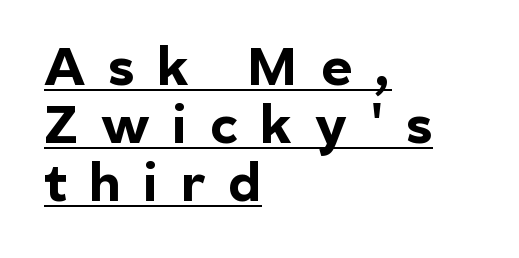
The image shows 53 px bold sans-serif type, upright; set left-aligned, tight line spacing (1.09x), unusually wide letter spacing (+0.43 em), underlined; a medium x-height.
